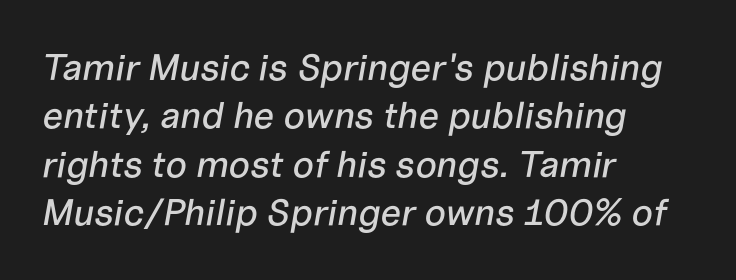
{"italic": "yes", "lean": "right", "slant_degrees": 10, "width": "normal", "stroke_contrast": "low", "x_height": "medium", "monospaced": "no", "underline": "no", "align": "left", "line_spacing": "normal", "line_spacing_ratio": 1.31, "letter_spacing": "normal", "letter_spacing_em": 0.0, "glyph_px": 37}
